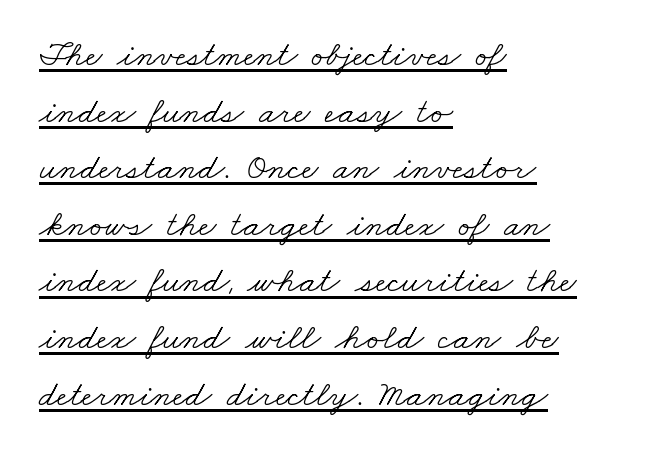
In CSS terms this would be text-align: left. The vertical gap from one line to the next is medium. Nothing heavy about these letters — not bold at all. A serif font was chosen for this passage. Spacing verdict: proportional, widths tailored to each character.
